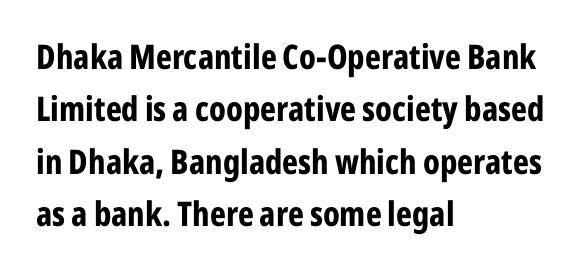
{"serif": "no", "italic": "no", "bold": "yes", "weight": "bold", "width": "condensed", "stroke_contrast": "low", "x_height": "medium", "monospaced": "no", "underline": "no", "align": "left", "line_spacing": "normal", "line_spacing_ratio": 1.54, "letter_spacing": "normal", "letter_spacing_em": 0.0, "glyph_px": 34}
